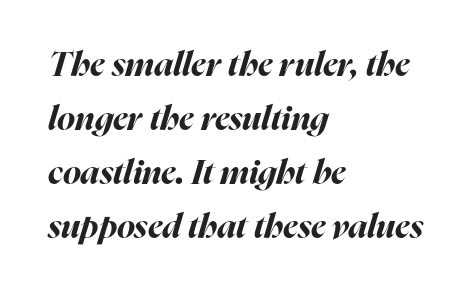
Typesetter's note: full bold, strokes at maximum text heaviness. Think of a printed novel: that variable character pitch is what you see here. These lines keep a tight, regular rhythm from letter to letter. Has an underline been added? It has not. Vertical spacing — default.
